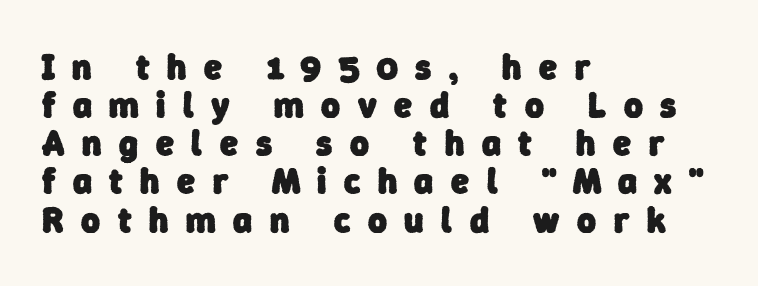
The paragraph has a hard left edge and a soft right edge. Line spacing here is tight. Character widths vary here, with narrow letters taking less room than wide ones. Clear beneath every line of the passage. I'd call this a sans setting — the letters go barefoot. Words appear elongated and porous because spacing is wide.
